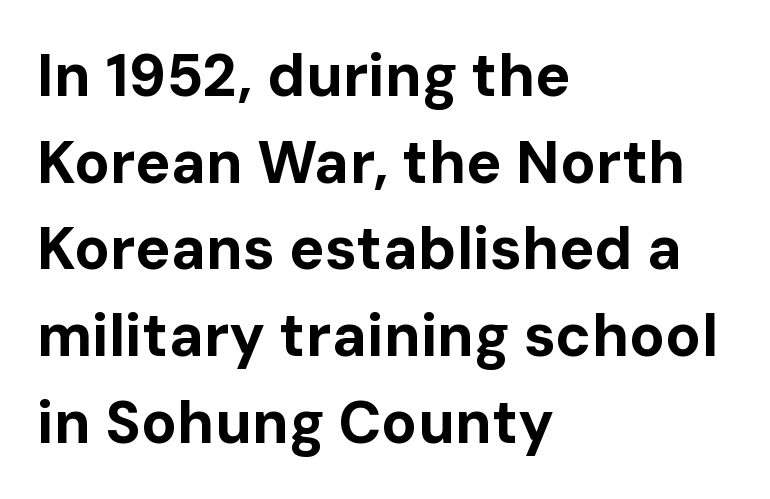
{"serif": "no", "italic": "no", "bold": "yes", "weight": "bold", "width": "normal", "stroke_contrast": "low", "x_height": "medium", "monospaced": "no", "underline": "no", "align": "left", "line_spacing": "normal", "line_spacing_ratio": 1.47, "letter_spacing": "normal", "letter_spacing_em": 0.0, "glyph_px": 59}
